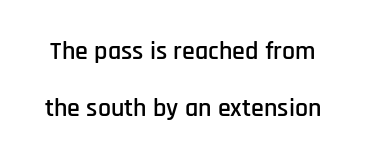
Q: Is the text italic (slanted)? A: No, it is upright.
Q: Is the text underlined? A: No.
Q: Is the spacing between letters normal or unusually wide? A: Normal.
Q: Is the spacing between lines tight, normal or loose? A: Loose.
